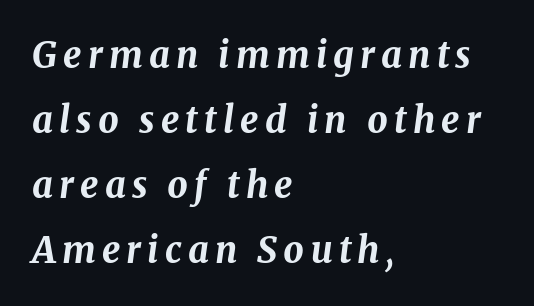
{"italic": "yes", "lean": "right", "slant_degrees": 8, "bold": "yes", "weight": "bold", "width": "normal", "stroke_contrast": "medium", "x_height": "medium", "monospaced": "no", "underline": "no", "align": "left", "line_spacing_ratio": 1.81, "glyph_px": 36}
